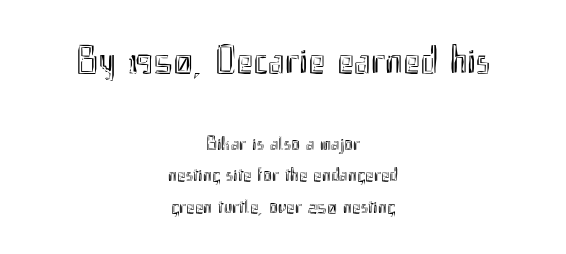
If you folded the block vertically in half, each line would mirror itself in length. In terms of letterspacing, this is plain default setting. Spacing verdict: proportional, widths tailored to each character. The designer gave the opening block more size than the closing block. Nobody drew a line under any word here. These lines were composed using upright roman letters.
